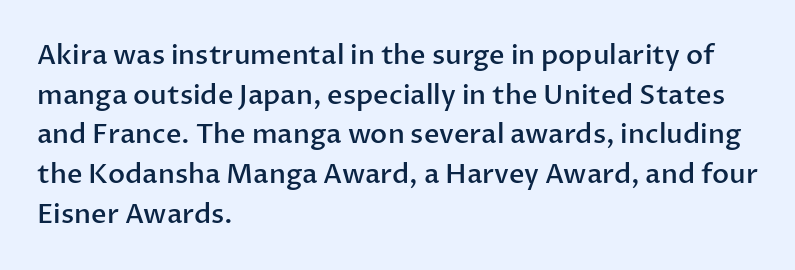
{"italic": "no", "bold": "semi", "underline": "no", "align": "left", "line_spacing": "normal", "line_spacing_ratio": 1.47, "letter_spacing": "normal", "letter_spacing_em": 0.0, "glyph_px": 27}
